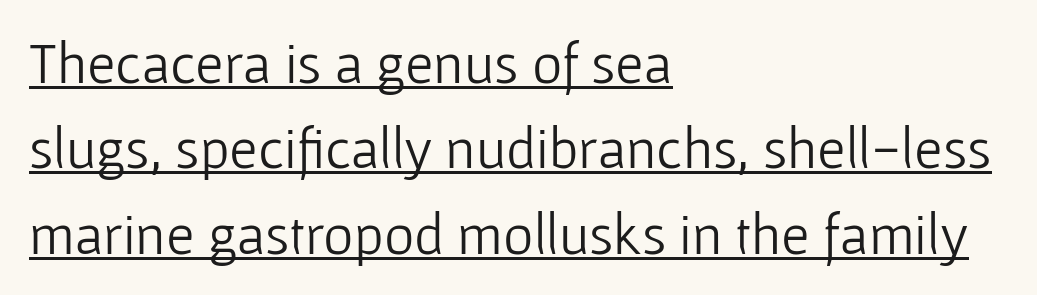
The image shows 58 px light sans-serif type, upright; set left-aligned, normal line spacing (1.47x), normal letter spacing, underlined; low stroke contrast and a medium x-height.
